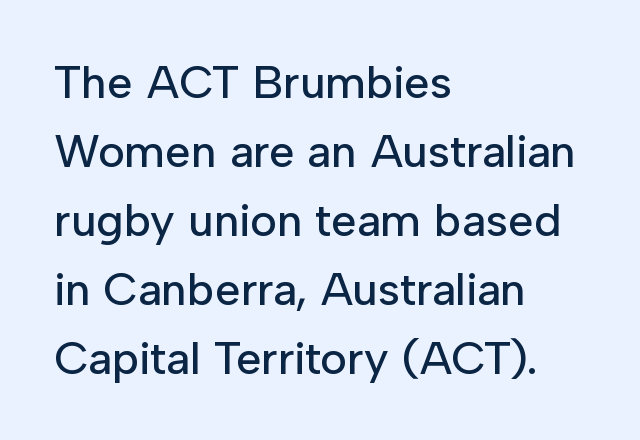
The image shows 46 px sans-serif type, upright; set left-aligned, normal line spacing (1.5x), normal letter spacing, not underlined; low stroke contrast and a medium x-height.
